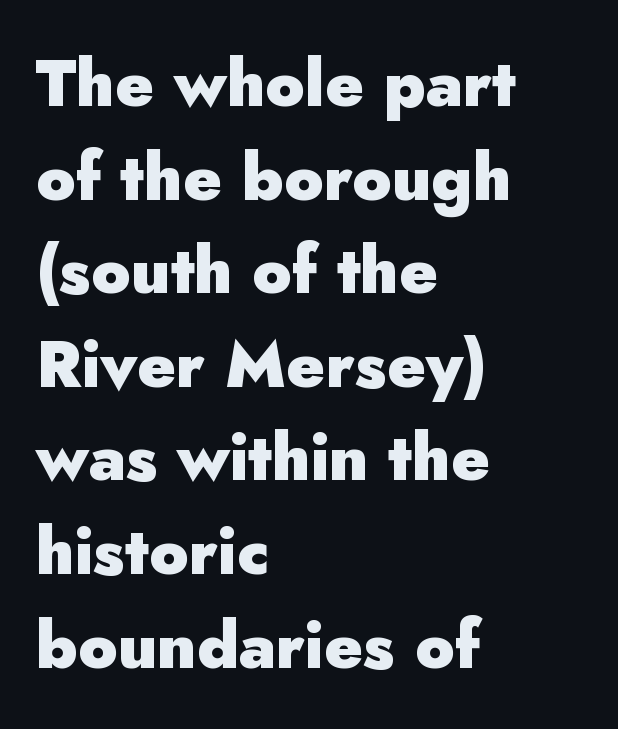
Q: Is the text bold? A: Yes.
Q: Is the text italic (slanted)? A: No, it is upright.
Q: Is the typeface a serif or a sans-serif typeface? A: Sans-serif.
Q: Is the text underlined? A: No.
Q: How is the paragraph aligned? A: Left-aligned.
Q: Is the spacing between letters normal or unusually wide? A: Normal.
Q: Is the spacing between lines tight, normal or loose? A: Normal.
Q: Width (condensed, normal, or wide)? A: Normal.
Q: Stroke contrast? A: Low.
Q: x-height? A: Small.
Q: Monospaced? A: No.
